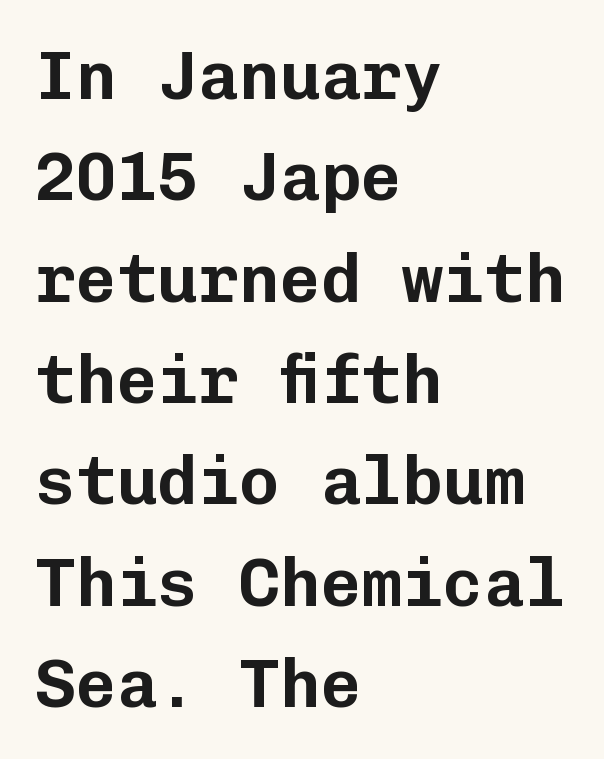
The image shows 68 px sans-serif type, upright, monospaced; set left-aligned, normal line spacing (1.49x), normal letter spacing, not underlined; low stroke contrast and a medium x-height.
